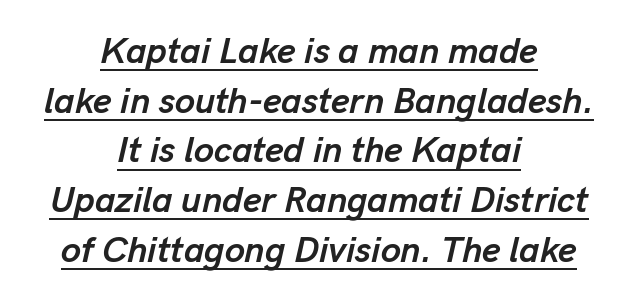
{"italic": "yes", "lean": "right", "slant_degrees": 13, "bold": "yes", "weight": "semibold", "width": "normal", "stroke_contrast": "low", "x_height": "medium", "monospaced": "no", "underline": "yes", "align": "center", "line_spacing": "normal", "line_spacing_ratio": 1.38, "letter_spacing": "normal", "letter_spacing_em": 0.0, "glyph_px": 36}
